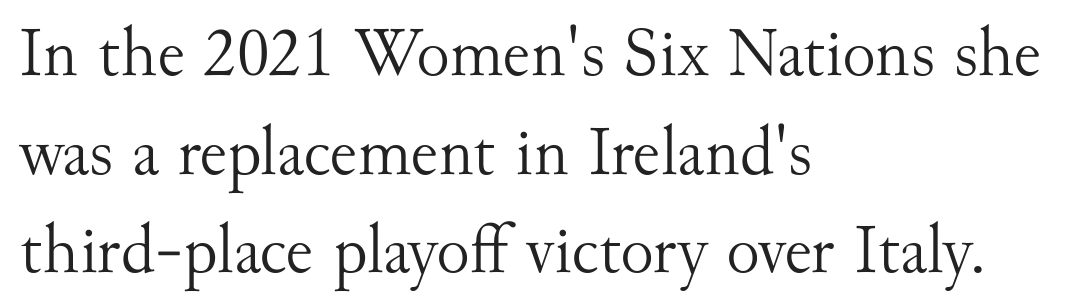
The image shows 70 px light serif type, upright; set left-aligned, normal line spacing (1.41x), normal letter spacing, not underlined; medium stroke contrast and a small x-height.
